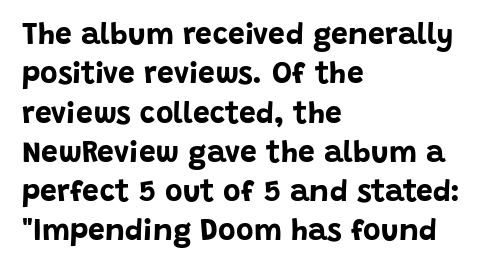
Q: Is the text bold? A: Yes.
Q: Is the text italic (slanted)? A: No, it is upright.
Q: Is the typeface a serif or a sans-serif typeface? A: Sans-serif.
Q: Is the text underlined? A: No.
Q: How is the paragraph aligned? A: Left-aligned.
Q: Is the spacing between letters normal or unusually wide? A: Normal.
Q: Is the spacing between lines tight, normal or loose? A: Normal.
Q: Width (condensed, normal, or wide)? A: Normal.
Q: Stroke contrast? A: Low.
Q: x-height? A: Large.
Q: Monospaced? A: No.
